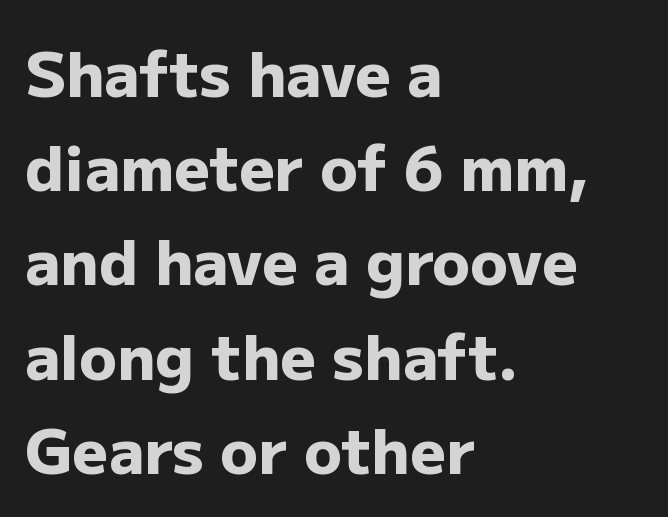
Q: Is the text bold? A: Yes.
Q: Is the text italic (slanted)? A: No, it is upright.
Q: Is the typeface a serif or a sans-serif typeface? A: Sans-serif.
Q: Is the text underlined? A: No.
Q: How is the paragraph aligned? A: Left-aligned.
Q: Is the spacing between letters normal or unusually wide? A: Normal.
Q: Is the spacing between lines tight, normal or loose? A: Normal.
Q: Width (condensed, normal, or wide)? A: Normal.
Q: Stroke contrast? A: Low.
Q: x-height? A: Medium.
Q: Monospaced? A: No.
